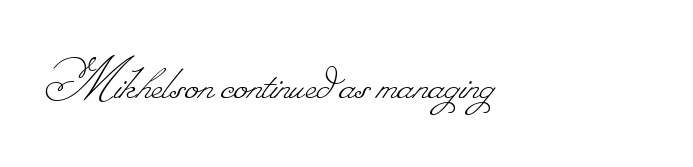
Q: Is the text bold? A: No.
Q: Is the text underlined? A: No.
Q: How is the paragraph aligned? A: Left-aligned.
Q: Is the spacing between letters normal or unusually wide? A: Normal.
Q: Width (condensed, normal, or wide)? A: Normal.
Q: Stroke contrast? A: Low.
Q: Monospaced? A: No.
